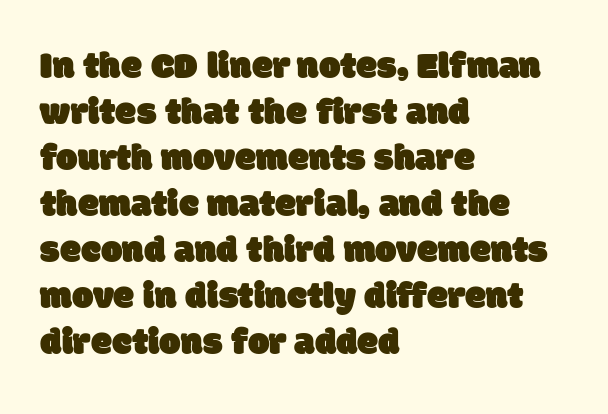
The image shows 38 px sans-serif type; set left-aligned, line spacing 1.21x, normal letter spacing, not underlined; low stroke contrast and a large x-height.
